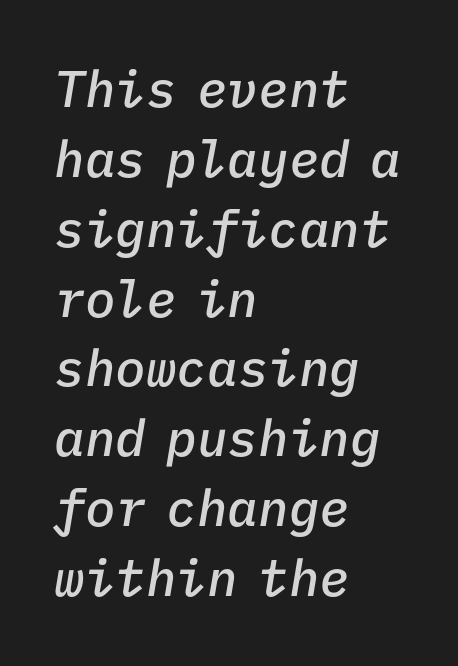
The image shows 51 px semibold type, italic (leaning right), monospaced; set left-aligned, normal line spacing (1.37x), normal letter spacing, not underlined; low stroke contrast and a medium x-height.
